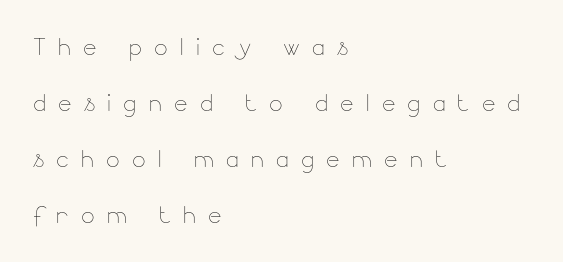
Q: Is the text bold? A: No.
Q: Is the text italic (slanted)? A: No, it is upright.
Q: Is the text underlined? A: No.
Q: How is the paragraph aligned? A: Left-aligned.
Q: Is the spacing between letters normal or unusually wide? A: Unusually wide.
Q: Width (condensed, normal, or wide)? A: Normal.
Q: Stroke contrast? A: Low.
Q: x-height? A: Small.
Q: Monospaced? A: No.
